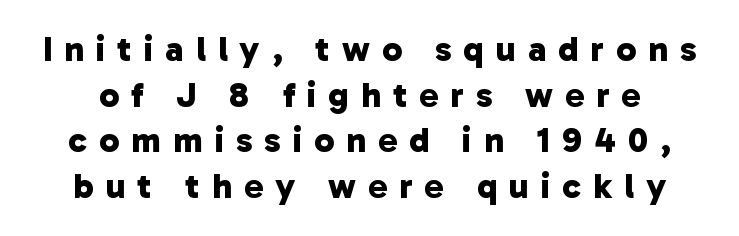
{"serif": "no", "bold": "yes", "weight": "bold", "width": "normal", "stroke_contrast": "low", "x_height": "medium", "monospaced": "no", "underline": "no", "line_spacing": "normal", "line_spacing_ratio": 1.27, "letter_spacing": "wide", "letter_spacing_em": 0.33, "glyph_px": 36}
